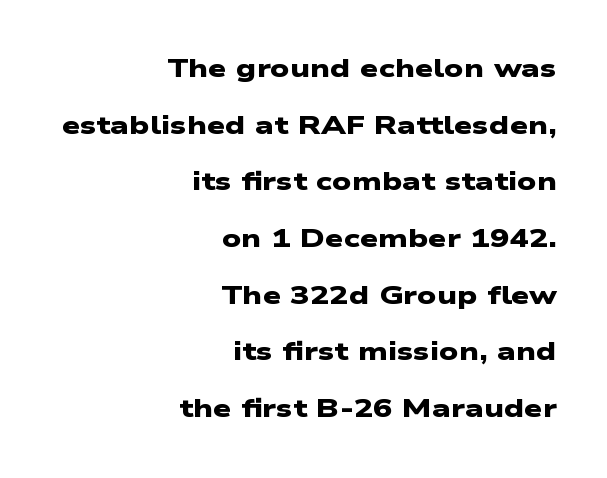
Q: Is the text bold? A: Yes.
Q: Is the text underlined? A: No.
Q: How is the paragraph aligned? A: Right-aligned.
Q: Is the spacing between letters normal or unusually wide? A: Normal.
Q: Is the spacing between lines tight, normal or loose? A: Loose.
